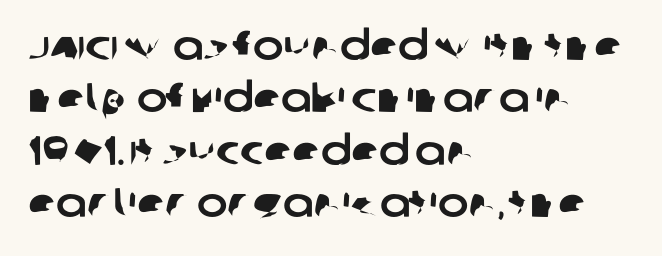
Q: Is the typeface a serif or a sans-serif typeface? A: Sans-serif.
Q: Is the text underlined? A: No.
Q: How is the paragraph aligned? A: Left-aligned.
Q: Is the spacing between letters normal or unusually wide? A: Normal.
Q: Is the spacing between lines tight, normal or loose? A: Normal.
Q: Width (condensed, normal, or wide)? A: Normal.
Q: Stroke contrast? A: Low.
Q: x-height? A: Large.
Q: Monospaced? A: No.
